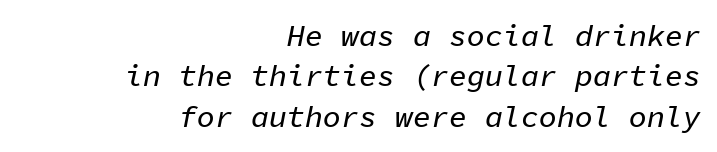
The image shows 30 px text type, italic (leaning right), monospaced; set right-aligned, normal line spacing (1.35x), normal letter spacing, not underlined; low stroke contrast and a medium x-height.
